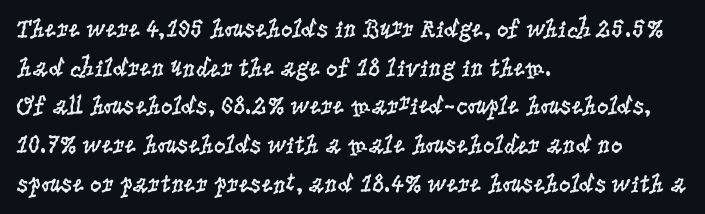
Q: Is the text bold? A: No.
Q: Is the text underlined? A: No.
Q: How is the paragraph aligned? A: Left-aligned.
Q: Is the spacing between letters normal or unusually wide? A: Normal.
Q: Is the spacing between lines tight, normal or loose? A: Normal.
